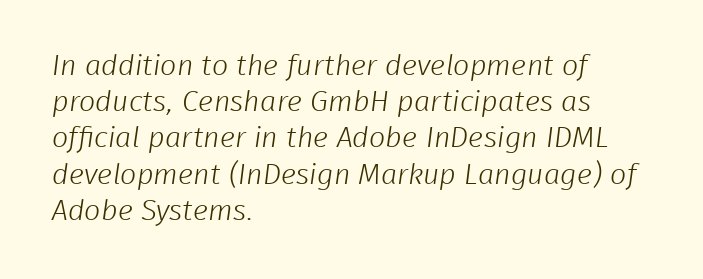
The line-height multiplier appears to be the usual default. The face used here is proportionally spaced, like ordinary book or web type. The string is rendered with underlining switched off. Caption: standard tracking, unaltered. The rendering anchors every line to the left-hand side.
